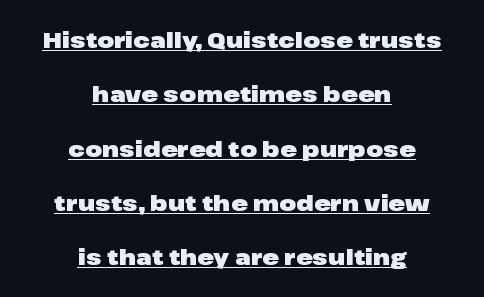
The image shows 22 px bold type, upright; set centered, loose line spacing (2.47x), normal letter spacing, underlined.
